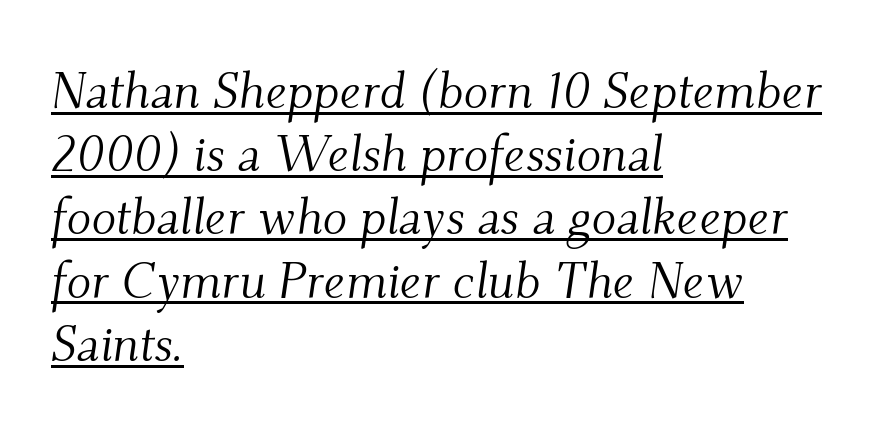
The image shows 51 px light serif type, italic (leaning right); set left-aligned, line spacing 1.24x, normal letter spacing, underlined; medium stroke contrast and a small x-height.
